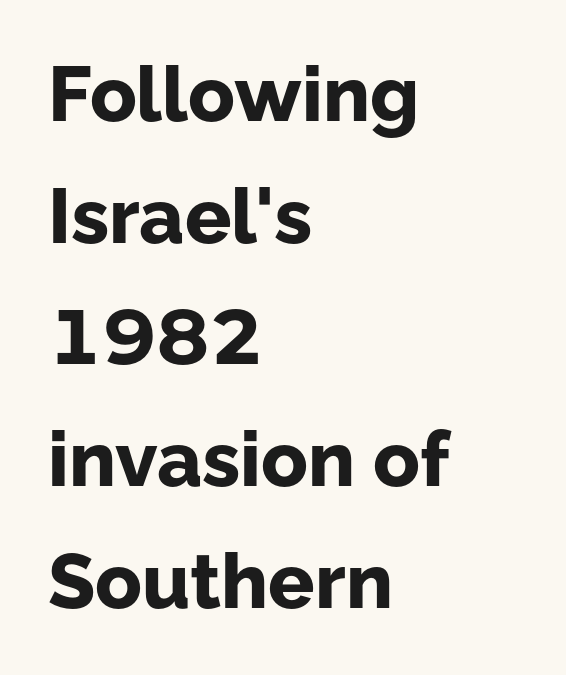
The image shows 77 px bold sans-serif type, upright; set left-aligned, normal line spacing (1.58x), normal letter spacing, not underlined; low stroke contrast and a medium x-height.
